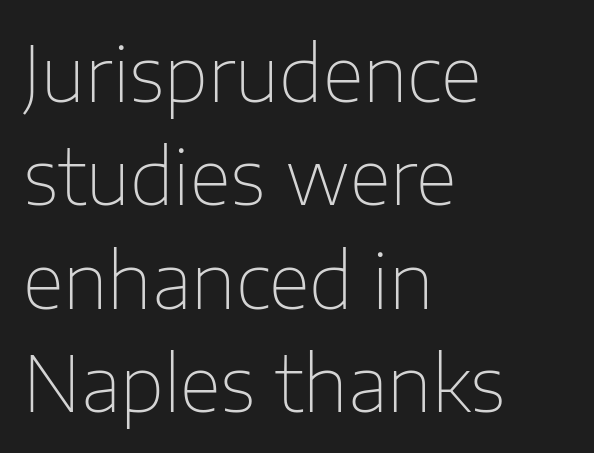
{"serif": "no", "italic": "no", "bold": "no", "weight": "thin", "width": "normal", "stroke_contrast": "low", "x_height": "medium", "monospaced": "no", "underline": "no", "align": "left", "line_spacing": "normal", "line_spacing_ratio": 1.36, "letter_spacing": "normal", "letter_spacing_em": 0.0, "glyph_px": 76}
